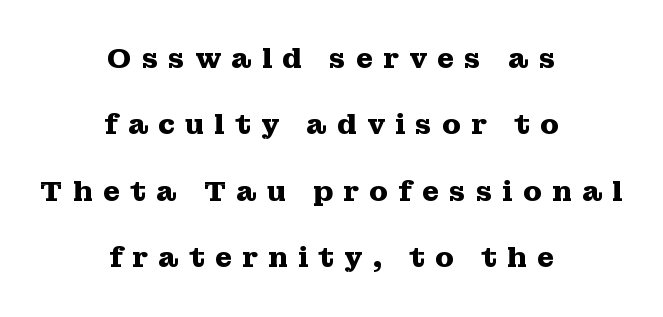
This rendering uses center alignment, leaving both contours irregular but symmetric. The vertical gap from one line to the next is large. Do the letters lean? They stand straight. Just letters on the line, the space beneath them empty.
